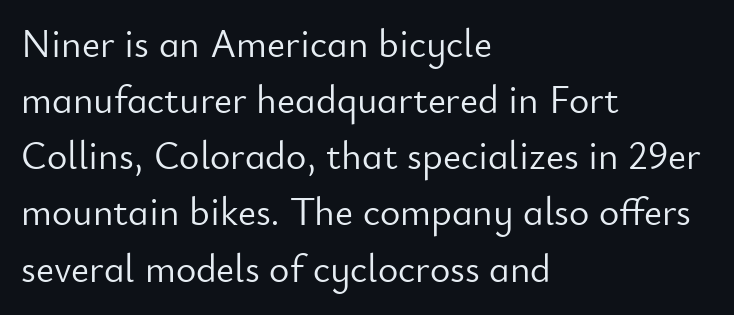
{"serif": "no", "italic": "no", "bold": "no", "weight": "light", "width": "normal", "stroke_contrast": "low", "x_height": "small", "monospaced": "no", "underline": "no", "align": "left", "line_spacing": "normal", "line_spacing_ratio": 1.44, "letter_spacing": "normal", "letter_spacing_em": 0.0, "glyph_px": 39}
